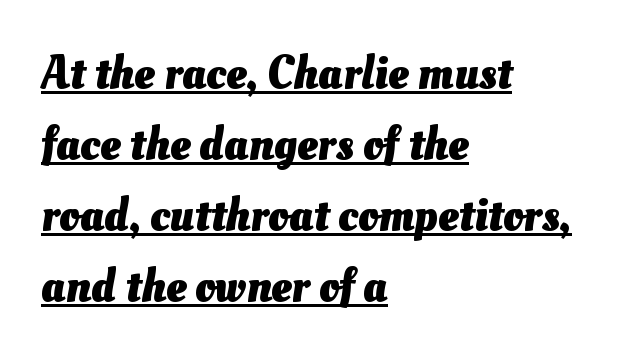
Q: Is the text bold? A: Yes.
Q: Is the text underlined? A: Yes.
Q: How is the paragraph aligned? A: Left-aligned.
Q: Is the spacing between letters normal or unusually wide? A: Normal.
Q: Is the spacing between lines tight, normal or loose? A: Normal.
Q: Width (condensed, normal, or wide)? A: Normal.
Q: Stroke contrast? A: Medium.
Q: x-height? A: Small.
Q: Monospaced? A: No.
